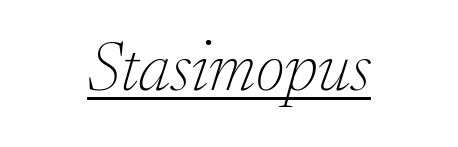
The image shows 70 px thin serif type, italic (leaning right); set centered, normal letter spacing, underlined; low stroke contrast and a medium x-height.
